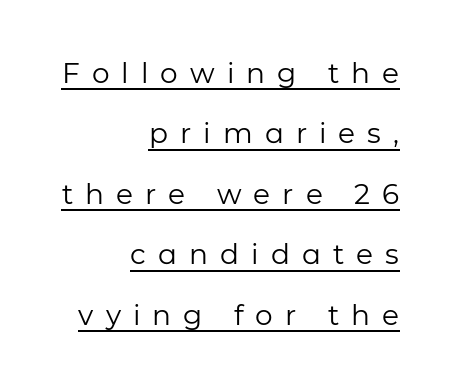
{"serif": "no", "italic": "no", "bold": "no", "weight": "regular", "width": "normal", "stroke_contrast": "low", "x_height": "medium", "monospaced": "no", "underline": "yes", "align": "right", "line_spacing": "loose", "line_spacing_ratio": 2.16, "letter_spacing": "wide", "letter_spacing_em": 0.43, "glyph_px": 28}
